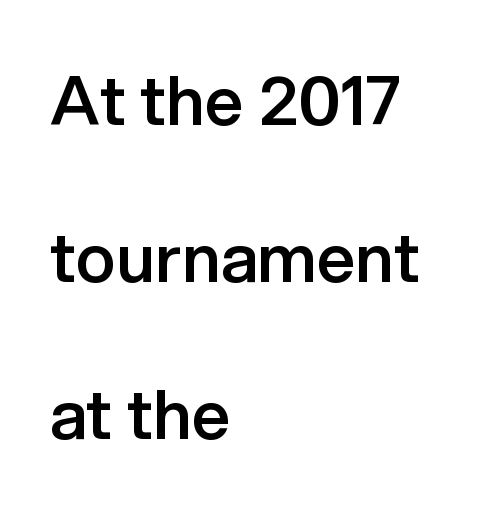
Do the characters align in a grid? No, the font is proportional. Look at the tracking — it's just the regular setting, nothing added. The lines are quadded left. Baseline-to-baseline distance is far greater than the letter height.
